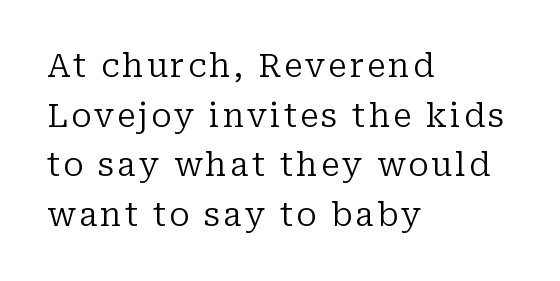
{"serif": "yes", "italic": "no", "bold": "no", "weight": "regular", "width": "normal", "stroke_contrast": "low", "x_height": "medium", "monospaced": "no", "underline": "no", "align": "left", "line_spacing": "normal", "line_spacing_ratio": 1.55, "glyph_px": 32}
